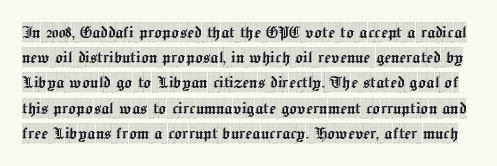
The lettering holds an erect, upright posture throughout. Plain, unruled lines of type. In terms of letterspacing, this is plain default setting. The rendering uses a moderate line-height, typical for paragraphs.
